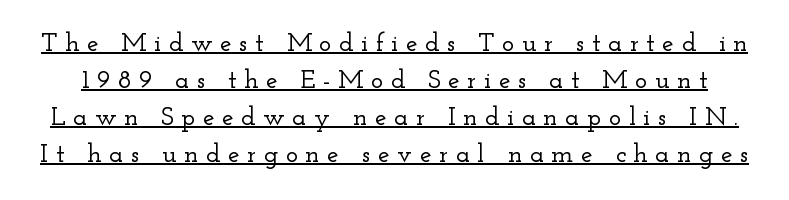
The image shows 26 px text type, upright; set normal line spacing (1.42x), unusually wide letter spacing (+0.29 em), underlined.
